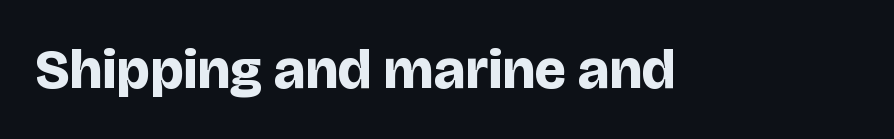
{"serif": "no", "italic": "no", "bold": "yes", "weight": "bold", "width": "normal", "stroke_contrast": "low", "x_height": "large", "monospaced": "no", "underline": "no", "letter_spacing": "normal", "letter_spacing_em": 0.0, "glyph_px": 56}
